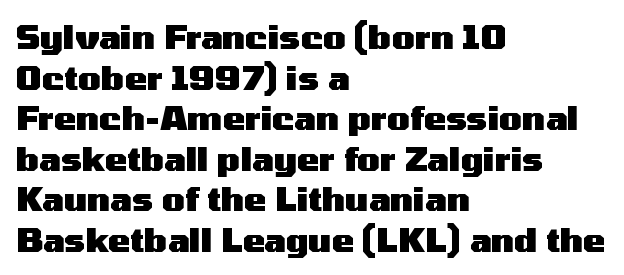
The image shows 33 px heavy, wide sans-serif type, upright; set left-aligned, line spacing 1.23x, normal letter spacing, not underlined; medium stroke contrast and a medium x-height.
